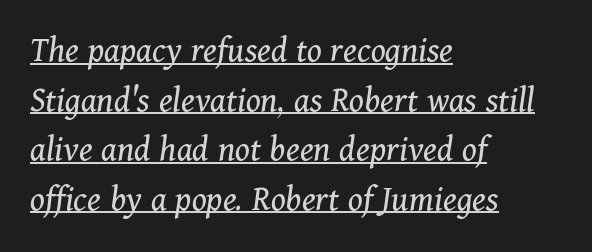
{"serif": "yes", "italic": "yes", "lean": "right", "slant_degrees": 11, "bold": "no", "weight": "regular", "width": "normal", "stroke_contrast": "medium", "x_height": "medium", "monospaced": "no", "underline": "yes", "align": "left", "line_spacing": "normal", "line_spacing_ratio": 1.34, "letter_spacing": "normal", "letter_spacing_em": 0.0, "glyph_px": 37}
